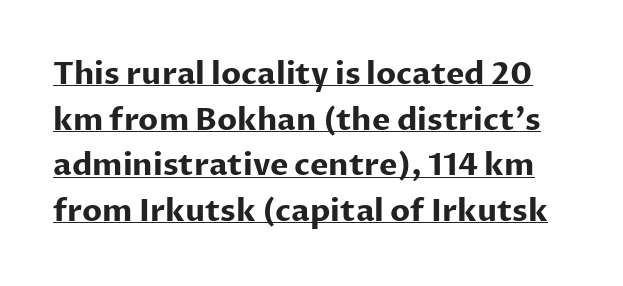
Q: Is the text bold? A: Yes.
Q: Is the text italic (slanted)? A: No, it is upright.
Q: Is the typeface a serif or a sans-serif typeface? A: Sans-serif.
Q: Is the text underlined? A: Yes.
Q: Is the spacing between letters normal or unusually wide? A: Normal.
Q: Is the spacing between lines tight, normal or loose? A: Normal.
Q: Width (condensed, normal, or wide)? A: Normal.
Q: Stroke contrast? A: Low.
Q: x-height? A: Medium.
Q: Monospaced? A: No.
